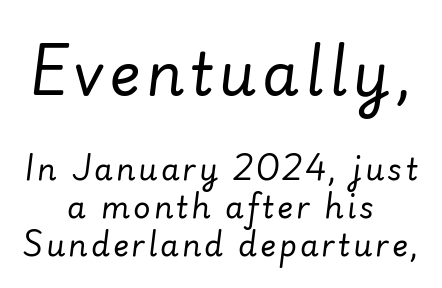
Would a proofreader flag this as italicized? Yes. You could not count columns in this text — the font is proportionally spaced. Regarding leading, the lines here are spaced in the standard way. Lines of text with bare space underneath. Is the lower block the larger one? No — the upper block carries the bigger type. Stroke thickness stays within the range of a standard reading face or lighter.
